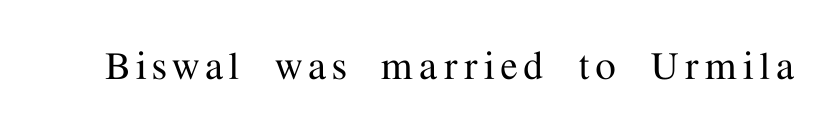
Descenders hang freely into open space. This rendering employs a face with finishing strokes, i.e., a serif. Varying glyph widths throughout — classic text-font behaviour. A typesetter would mark this as roman, not italic.
